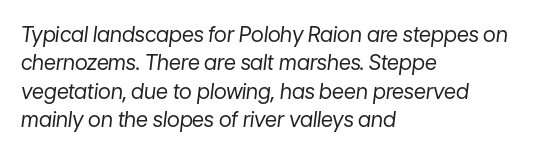
Q: Is the text bold? A: No.
Q: Is the text italic (slanted)? A: Yes, it leans right by about 7 degrees.
Q: Is the text underlined? A: No.
Q: How is the paragraph aligned? A: Left-aligned.
Q: Is the spacing between letters normal or unusually wide? A: Normal.
Q: Is the spacing between lines tight, normal or loose? A: Normal.
